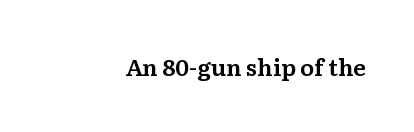
{"italic": "no", "underline": "no", "letter_spacing": "normal", "letter_spacing_em": 0.0, "glyph_px": 23}
